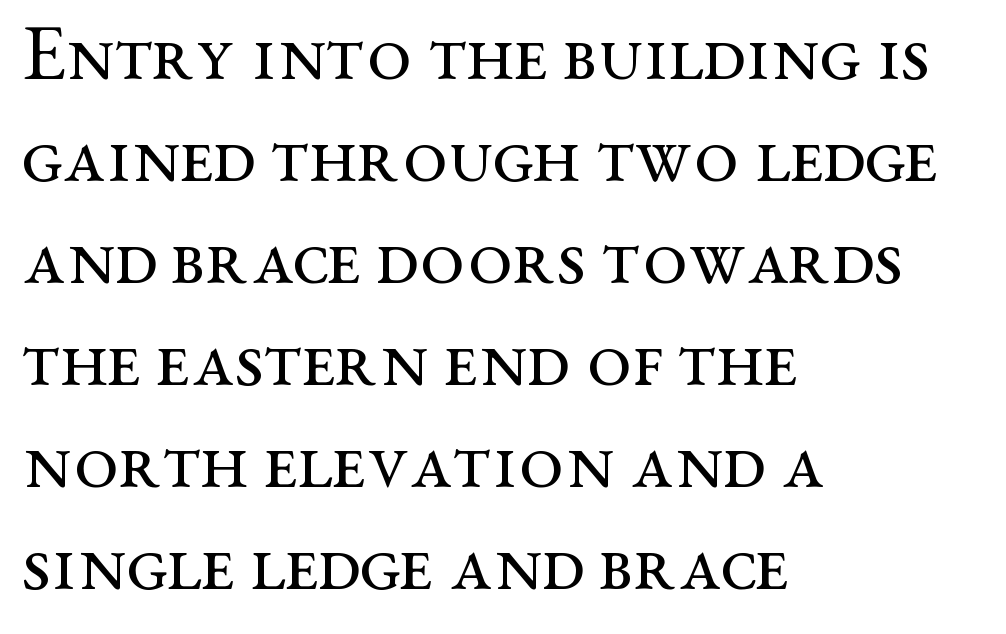
Q: Is the text bold? A: No.
Q: Is the text italic (slanted)? A: No, it is upright.
Q: Is the typeface a serif or a sans-serif typeface? A: Serif.
Q: Is the text underlined? A: No.
Q: How is the paragraph aligned? A: Left-aligned.
Q: Is the spacing between letters normal or unusually wide? A: Normal.
Q: Is the spacing between lines tight, normal or loose? A: Normal.
Q: Width (condensed, normal, or wide)? A: Wide.
Q: Stroke contrast? A: Medium.
Q: x-height? A: Medium.
Q: Monospaced? A: No.
